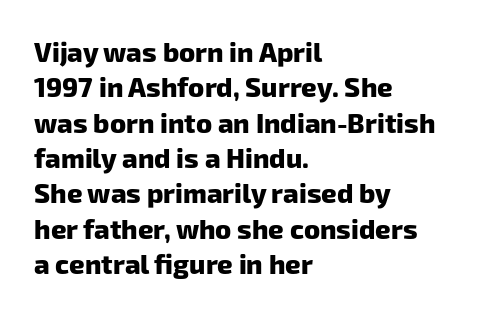
{"bold": "yes", "underline": "no", "align": "left", "line_spacing": "normal", "line_spacing_ratio": 1.31, "letter_spacing": "normal", "letter_spacing_em": 0.0, "glyph_px": 27}
